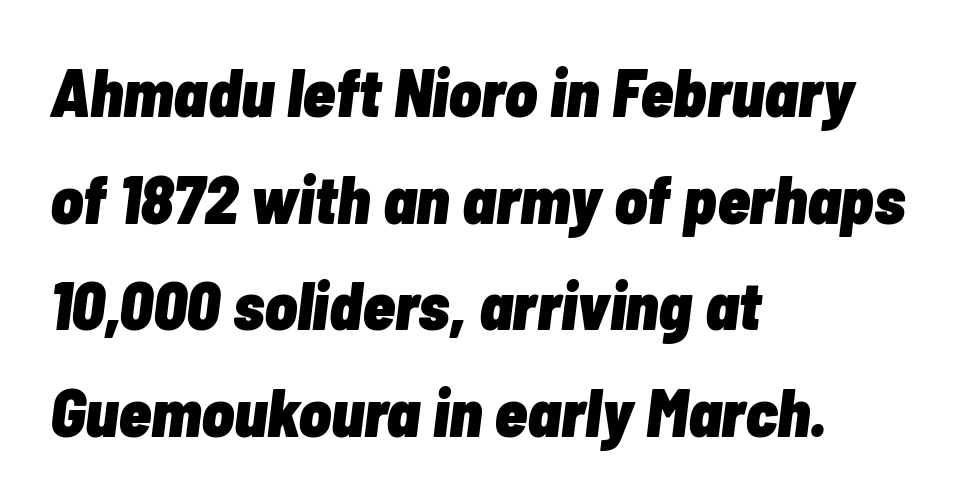
The typography opts for an oblique posture over an upright one. Which margin do the lines hug? The left one — the right edge is uneven. Letters rest on an invisible, unmarked baseline. A typesetter would call this proportional, since set widths differ per character. Leading: standard. The sample has been set heavy, in full bold.
